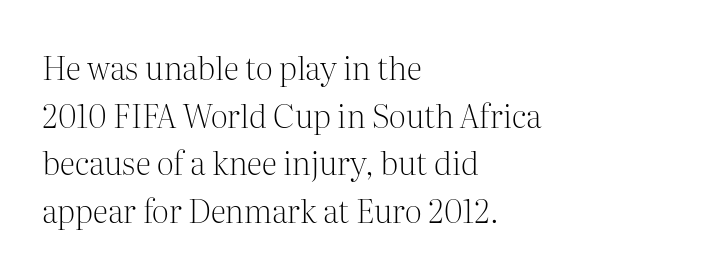
{"serif": "yes", "italic": "no", "bold": "no", "weight": "light", "width": "normal", "stroke_contrast": "medium", "x_height": "medium", "monospaced": "no", "underline": "no", "align": "left", "line_spacing": "normal", "line_spacing_ratio": 1.49, "letter_spacing": "normal", "letter_spacing_em": 0.0, "glyph_px": 32}
